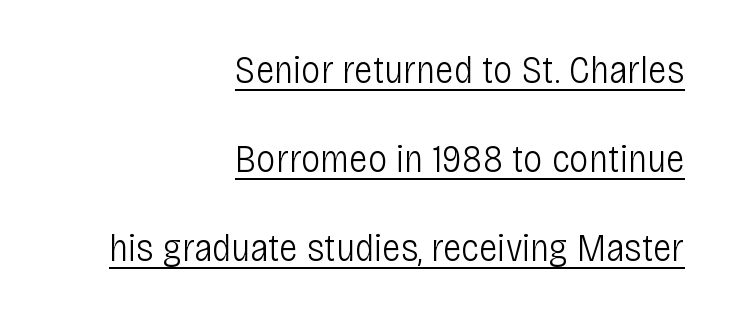
Students, observe the line beneath the letters — that is underlining. Posture: upright roman. Where is the straight margin? On the right. Weight class: somewhere from thin through regular. The rendering uses natural spacing where letterforms have individual widths.
